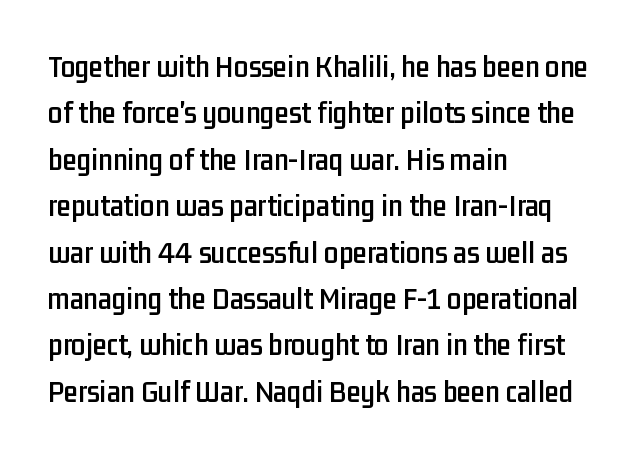
Anything drawn beneath the words? Only blank space. No italicization has been applied; the sample stays upright. The passage is arranged the way most books set body copy — flush left. The rendering shows plain stroke endings on the letterforms — a sans-serif design. Character widths vary here, with narrow letters taking less room than wide ones.
